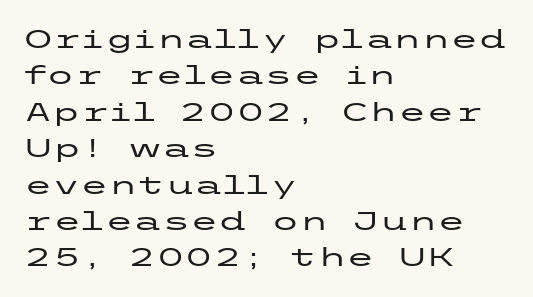
Each line starts at the same left margin while the right side varies. There is no visible air inserted between adjacent glyphs. Baseline-to-baseline distance is the conventional proportion of letter height. No italicization has been applied; the sample stays upright.
